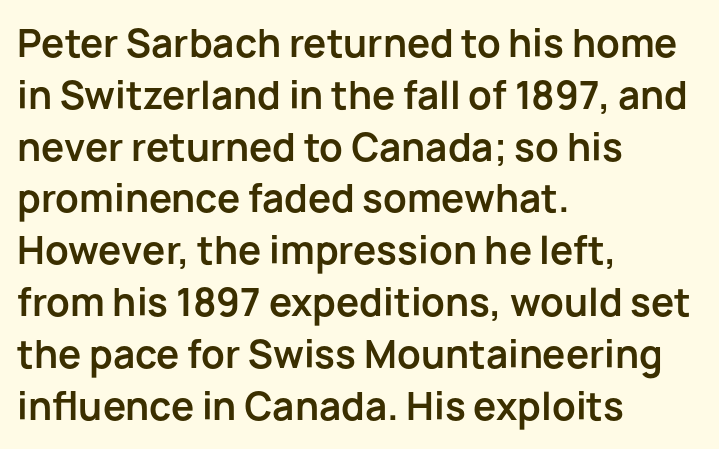
Where is the straight margin? On the left. Descender tails drop into unmarked territory. Students, note that the glyphs here touch the page at normal intervals. Unlike a traditional serif, this face leaves its strokes unadorned. Proportional: the letters do not fall into vertical columns.
